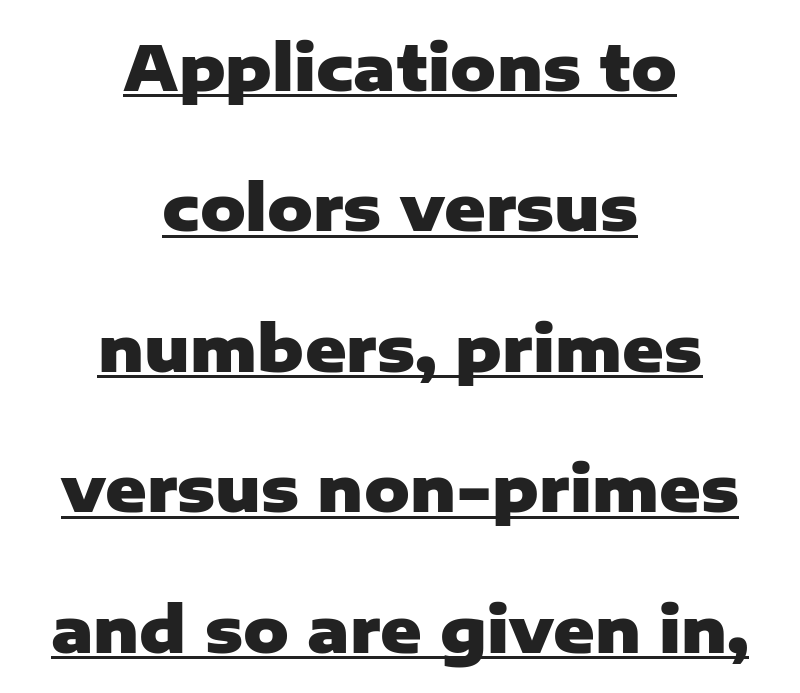
The passage shown stacks its lines with a broad gap. Every stem runs plumb, perpendicular to the baseline. The type family on display is of the sans-serif kind. Layout note: lines centered.
